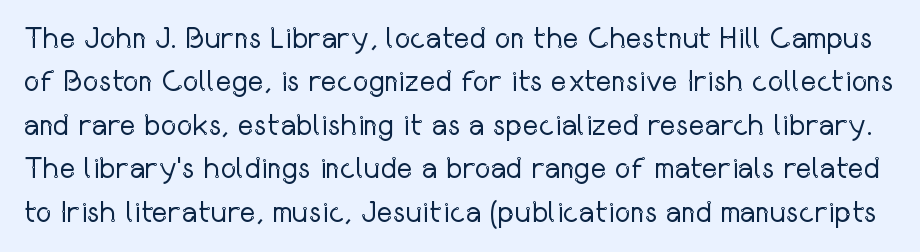
The letters sit at their default tracking, neither squeezed nor spread. Every character sits straight up, as roman type does. The space beneath each line is pristine and unruled. This sample uses a sans-serif face.
